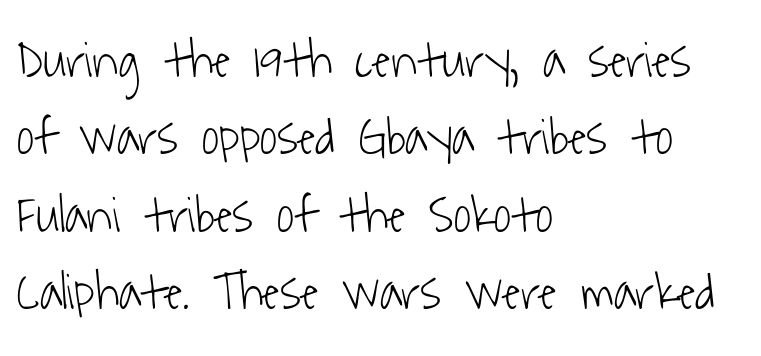
The image shows 53 px light, condensed sans-serif type; set left-aligned, normal line spacing (1.46x), normal letter spacing, not underlined; low stroke contrast and a medium x-height.
